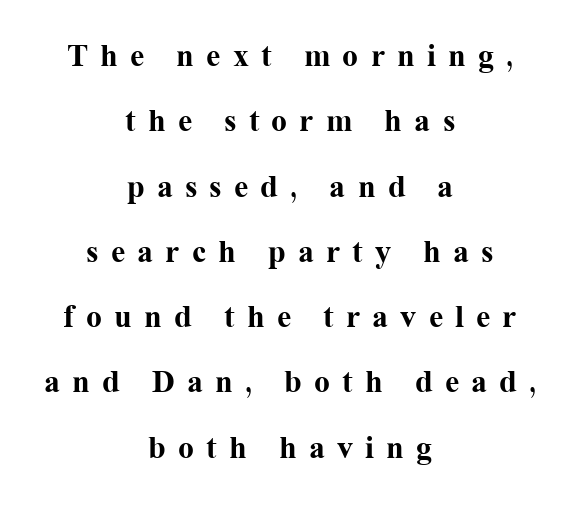
Q: Is the text bold? A: Yes.
Q: Is the text italic (slanted)? A: No, it is upright.
Q: Is the typeface a serif or a sans-serif typeface? A: Serif.
Q: Is the text underlined? A: No.
Q: How is the paragraph aligned? A: Centered.
Q: Is the spacing between letters normal or unusually wide? A: Unusually wide.
Q: Is the spacing between lines tight, normal or loose? A: Loose.
Q: Width (condensed, normal, or wide)? A: Normal.
Q: Stroke contrast? A: Medium.
Q: x-height? A: Medium.
Q: Monospaced? A: No.
